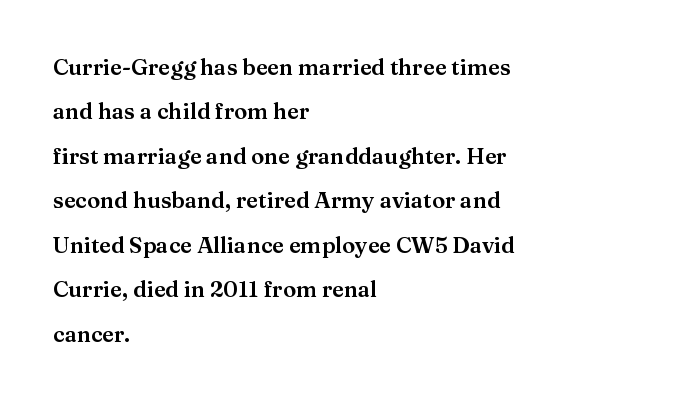
{"italic": "no", "underline": "no", "align": "left", "line_spacing": "loose", "line_spacing_ratio": 2.02, "letter_spacing": "normal", "letter_spacing_em": 0.0, "glyph_px": 22}
